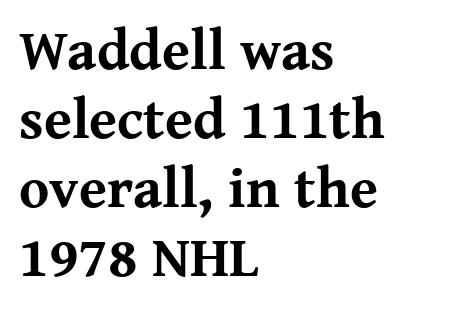
The axis of the letterforms is exactly vertical. Each letter's strokes conclude with small projecting serifs. No extra tracking has been applied to these lines. The characters look thick and weighty, a clear bold. The words here are not underlined. Think of a printed novel: that variable character pitch is what you see here.
